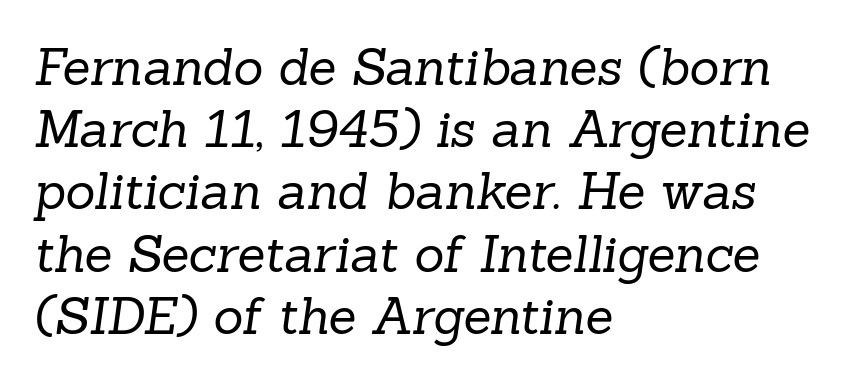
{"serif": "yes", "bold": "no", "weight": "regular", "width": "normal", "stroke_contrast": "low", "x_height": "medium", "monospaced": "no", "underline": "no", "align": "left", "line_spacing_ratio": 1.22, "letter_spacing": "normal", "letter_spacing_em": 0.0, "glyph_px": 51}
